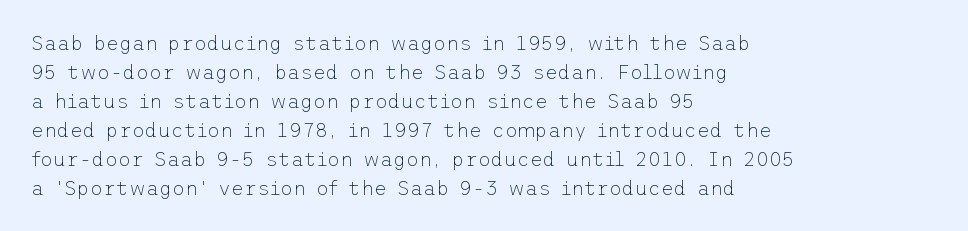
The image shows 20 px text type, upright; set left-aligned, normal line spacing (1.45x), normal letter spacing, not underlined.
